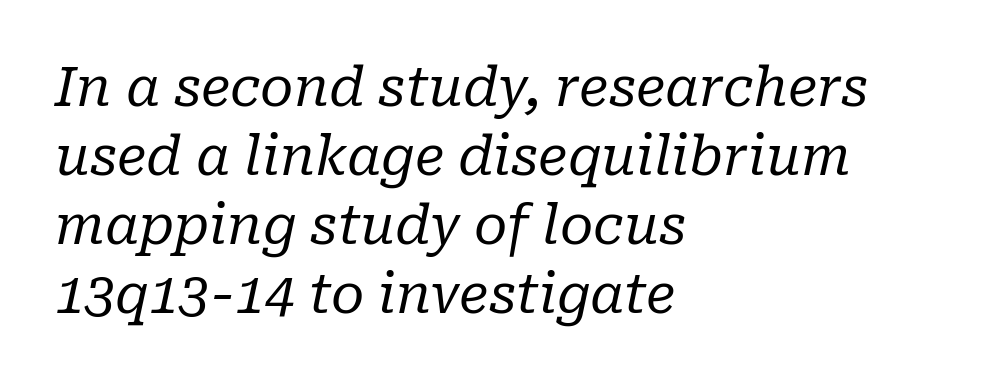
The image shows 54 px regular-weight serif type, italic (leaning right); set left-aligned, normal line spacing (1.28x), normal letter spacing, not underlined; low stroke contrast and a medium x-height.
